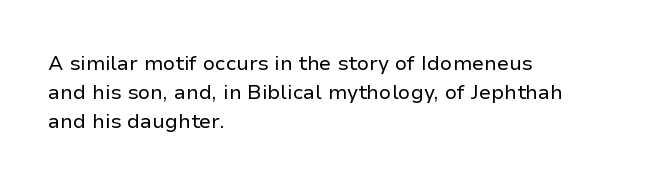
The image shows 20 px text type, upright; set left-aligned, normal line spacing (1.46x), normal letter spacing, not underlined.
